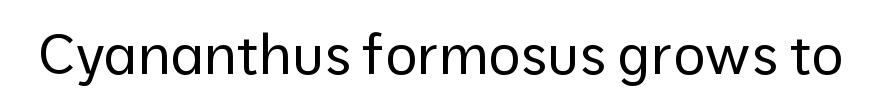
The image shows 55 px regular-weight sans-serif type, upright; set normal letter spacing, not underlined; low stroke contrast and a medium x-height.
